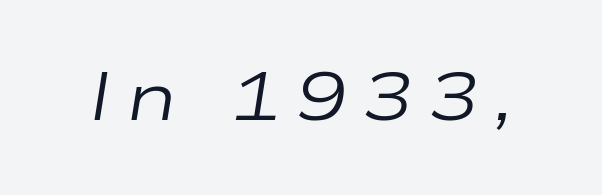
These lines are rendered in a variable-pitch font. Weight: regular or lighter. Any mark beneath the type? The region is blank. The tracking reads as deliberately expanded to a designer's eye. The face used here has a pronounced slope to its letters.
